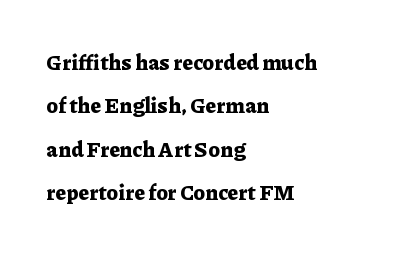
The image shows 21 px bold type, upright; set left-aligned, loose line spacing (2.07x), normal letter spacing, not underlined.
